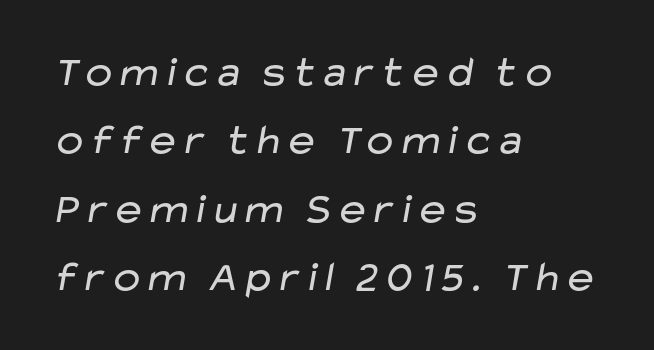
{"serif": "no", "bold": "no", "weight": "regular", "width": "wide", "stroke_contrast": "low", "x_height": "medium", "monospaced": "no", "underline": "no", "align": "left", "line_spacing": "normal", "line_spacing_ratio": 1.59, "letter_spacing": "normal", "letter_spacing_em": 0.0, "glyph_px": 43}
